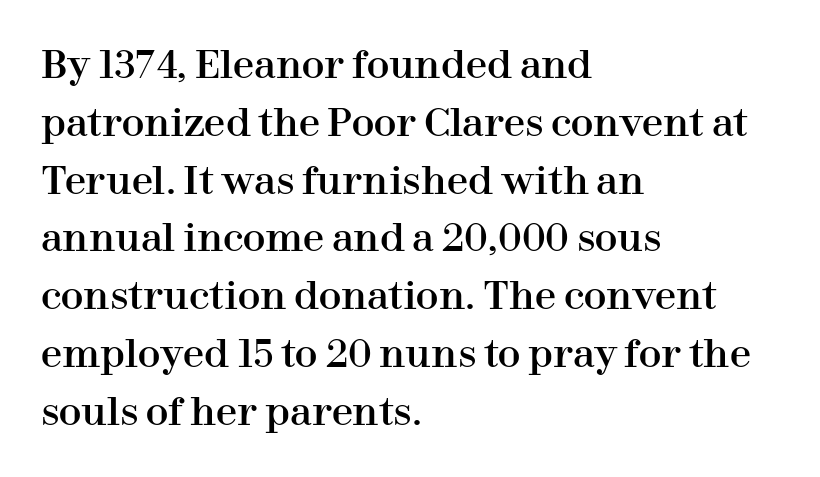
Q: Is the text italic (slanted)? A: No, it is upright.
Q: Is the typeface a serif or a sans-serif typeface? A: Serif.
Q: Is the text underlined? A: No.
Q: How is the paragraph aligned? A: Left-aligned.
Q: Is the spacing between letters normal or unusually wide? A: Normal.
Q: Is the spacing between lines tight, normal or loose? A: Normal.
Q: Width (condensed, normal, or wide)? A: Normal.
Q: Stroke contrast? A: High.
Q: x-height? A: Medium.
Q: Monospaced? A: No.
